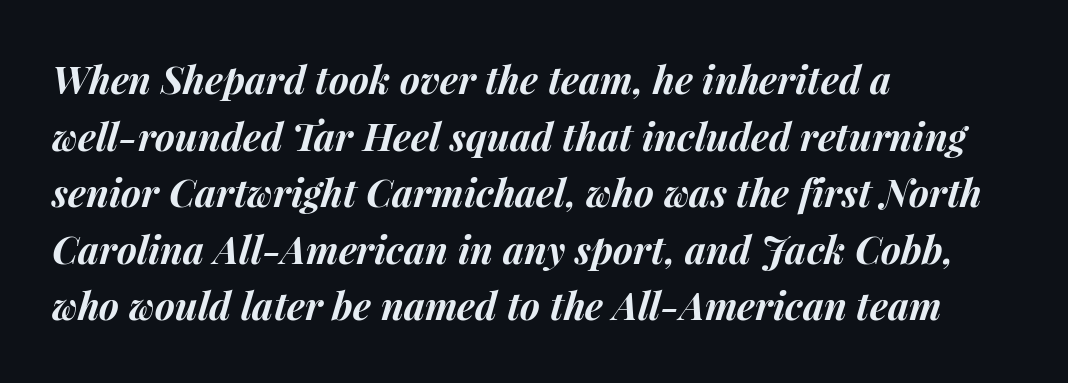
Beneath every word, the page is bare. Visually the block forms a straight wall on the left and a jagged coastline on the right. Inter-character spacing is left at the font's built-in metrics. Emphasis-style slanted type is in use.
